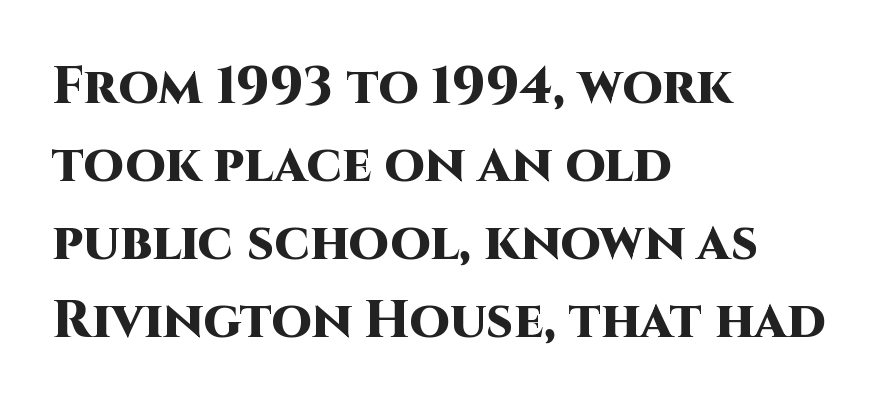
Q: Is the text bold? A: Yes.
Q: Is the text italic (slanted)? A: No, it is upright.
Q: Is the typeface a serif or a sans-serif typeface? A: Sans-serif.
Q: Is the text underlined? A: No.
Q: How is the paragraph aligned? A: Left-aligned.
Q: Is the spacing between letters normal or unusually wide? A: Normal.
Q: Is the spacing between lines tight, normal or loose? A: Normal.
Q: Width (condensed, normal, or wide)? A: Normal.
Q: Stroke contrast? A: High.
Q: x-height? A: Large.
Q: Monospaced? A: No.
